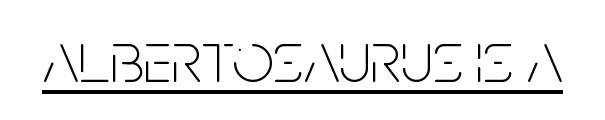
{"serif": "no", "italic": "no", "bold": "no", "weight": "thin", "width": "condensed", "stroke_contrast": "low", "x_height": "large", "monospaced": "no", "underline": "yes", "letter_spacing": "normal", "letter_spacing_em": 0.0, "glyph_px": 73}
